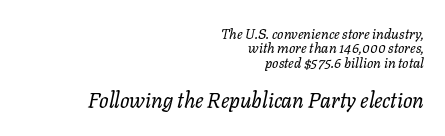
Q: Is the text bold? A: No.
Q: Is the text italic (slanted)? A: Yes, it leans right by about 11 degrees.
Q: Is the text underlined? A: No.
Q: How is the paragraph aligned? A: Right-aligned.
Q: Is the spacing between letters normal or unusually wide? A: Normal.
Q: Is the spacing between lines tight, normal or loose? A: Tight.
Q: Which block of text is set in a larger size, the first (top) or the second (bottom)? A: The second (bottom) one.
